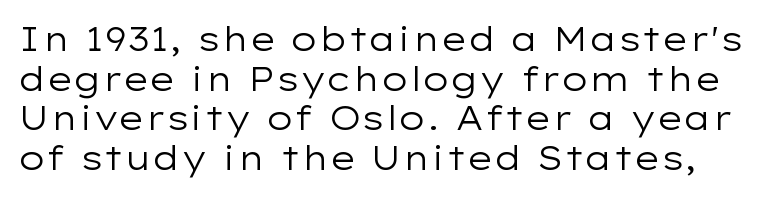
The image shows 33 px regular-weight, wide sans-serif type, upright; set line spacing 1.2x, normal letter spacing, not underlined; low stroke contrast and a medium x-height.
